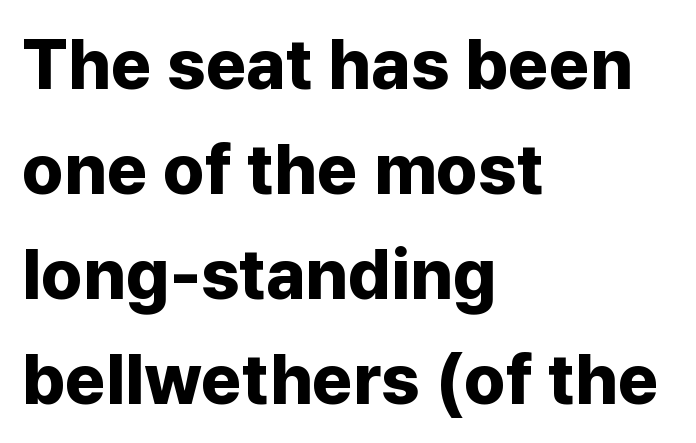
Q: Is the text bold? A: Yes.
Q: Is the text italic (slanted)? A: No, it is upright.
Q: Is the typeface a serif or a sans-serif typeface? A: Sans-serif.
Q: Is the text underlined? A: No.
Q: How is the paragraph aligned? A: Left-aligned.
Q: Is the spacing between letters normal or unusually wide? A: Normal.
Q: Is the spacing between lines tight, normal or loose? A: Normal.
Q: Width (condensed, normal, or wide)? A: Normal.
Q: Stroke contrast? A: Low.
Q: x-height? A: Medium.
Q: Monospaced? A: No.
